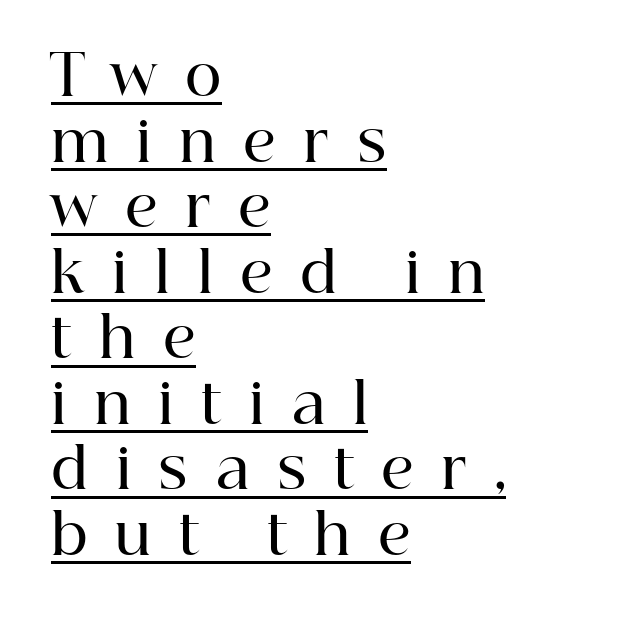
{"serif": "yes", "italic": "no", "bold": "semi", "weight": "semibold", "width": "normal", "stroke_contrast": "high", "x_height": "medium", "monospaced": "no", "underline": "yes", "align": "left", "line_spacing_ratio": 1.17, "letter_spacing": "wide", "letter_spacing_em": 0.49, "glyph_px": 56}
